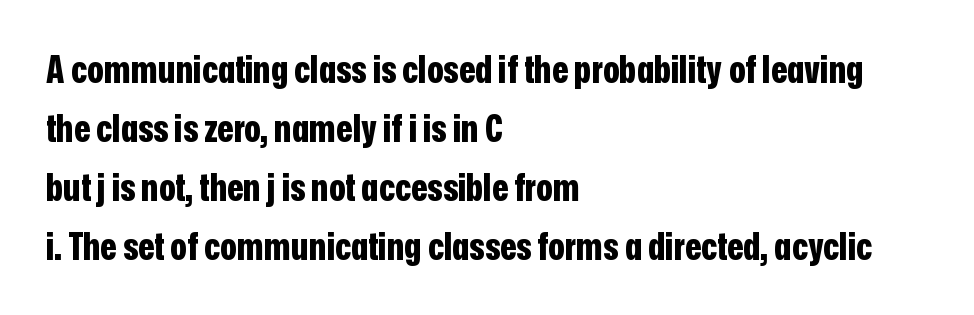
Caption: multi-line text, flush left, ragged right. Compared with typical paragraphs, the rows here are spaced about the same. The letters stand upright; this is a roman face. The typesetting leans heavy: a genuine bold. What stands out about the letter spacing? Nothing — it is the standard amount.
